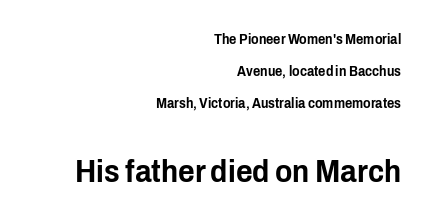
Q: Is the text italic (slanted)? A: No, it is upright.
Q: Is the typeface a serif or a sans-serif typeface? A: Sans-serif.
Q: Is the text underlined? A: No.
Q: How is the paragraph aligned? A: Right-aligned.
Q: Is the spacing between letters normal or unusually wide? A: Normal.
Q: Is the spacing between lines tight, normal or loose? A: Loose.
Q: Which block of text is set in a larger size, the first (top) or the second (bottom)? A: The second (bottom) one.
Q: Width (condensed, normal, or wide)? A: Condensed.
Q: Stroke contrast? A: Low.
Q: x-height? A: Medium.
Q: Monospaced? A: No.
